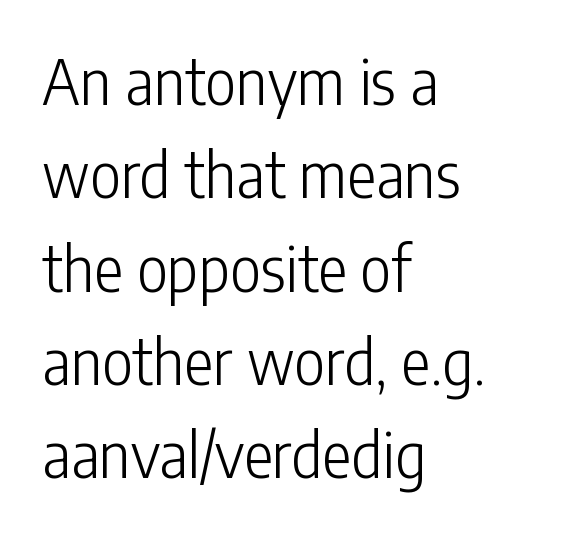
Q: Is the text bold? A: No.
Q: Is the text italic (slanted)? A: No, it is upright.
Q: Is the typeface a serif or a sans-serif typeface? A: Sans-serif.
Q: Is the text underlined? A: No.
Q: How is the paragraph aligned? A: Left-aligned.
Q: Is the spacing between letters normal or unusually wide? A: Normal.
Q: Is the spacing between lines tight, normal or loose? A: Normal.
Q: Width (condensed, normal, or wide)? A: Condensed.
Q: Stroke contrast? A: Low.
Q: x-height? A: Medium.
Q: Monospaced? A: No.
